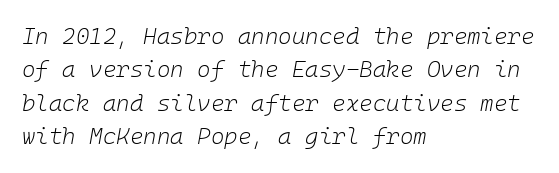
The image shows 23 px text type, italic (leaning right); set left-aligned, normal line spacing (1.45x), normal letter spacing, not underlined.
